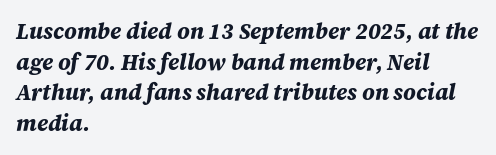
{"italic": "yes", "lean": "right", "slant_degrees": 12, "bold": "yes", "underline": "no", "align": "left", "line_spacing": "normal", "line_spacing_ratio": 1.39, "letter_spacing": "normal", "letter_spacing_em": 0.0, "glyph_px": 22}
